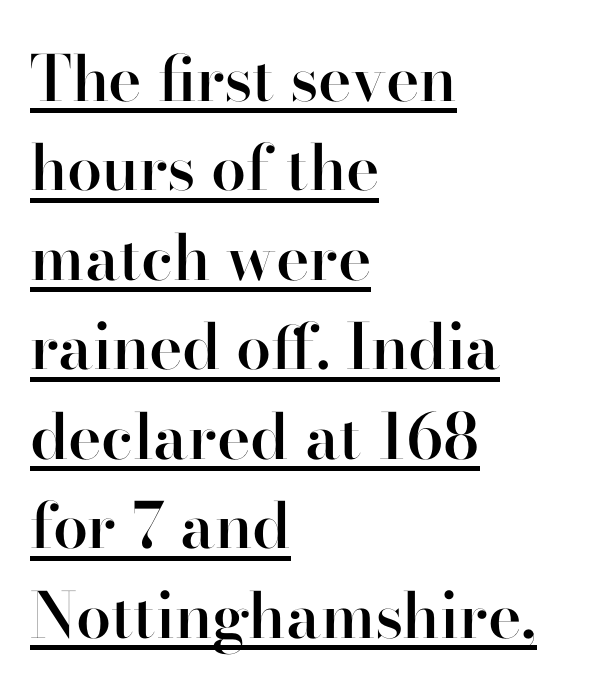
{"serif": "yes", "italic": "no", "bold": "semi", "weight": "semibold", "width": "normal", "stroke_contrast": "high", "x_height": "small", "monospaced": "no", "underline": "yes", "align": "left", "line_spacing": "normal", "line_spacing_ratio": 1.42, "letter_spacing": "normal", "letter_spacing_em": 0.0, "glyph_px": 63}
